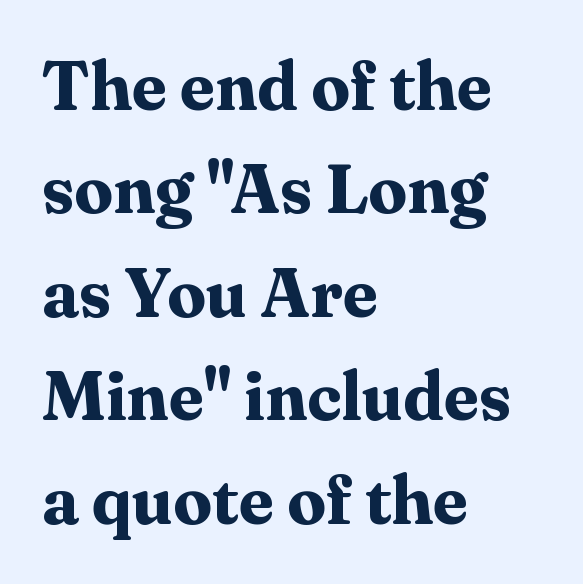
Plain, unruled lines of type. If you drew a ruler down the left edge, every line would touch it. Stroke thickness is high; the sample reads as a true bold. Check where the strokes stop: tiny serifs finish them off. The letters stand upright; this is a roman face.
